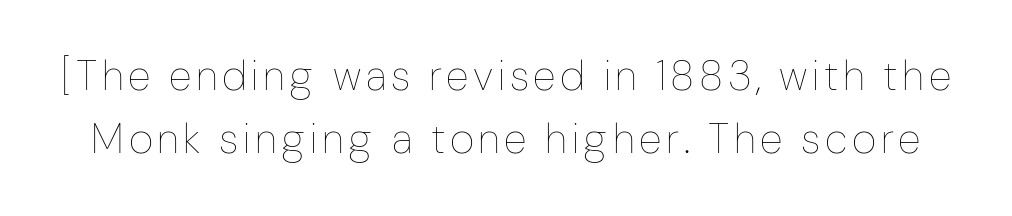
{"italic": "no", "bold": "no", "weight": "thin", "width": "condensed", "stroke_contrast": "low", "x_height": "medium", "monospaced": "no", "underline": "no", "line_spacing": "normal", "line_spacing_ratio": 1.51, "glyph_px": 42}
